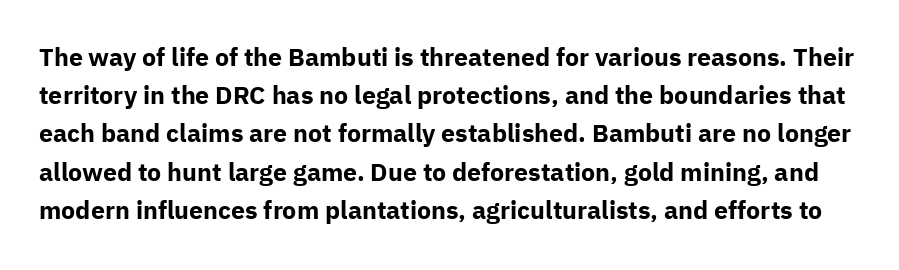
Q: Is the text bold? A: Yes.
Q: Is the text italic (slanted)? A: No, it is upright.
Q: Is the text underlined? A: No.
Q: Is the spacing between letters normal or unusually wide? A: Normal.
Q: Is the spacing between lines tight, normal or loose? A: Normal.
